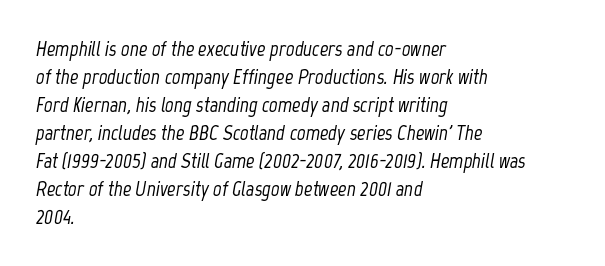
The image shows 21 px text type, italic (leaning right); set left-aligned, normal line spacing (1.33x), normal letter spacing, not underlined.
